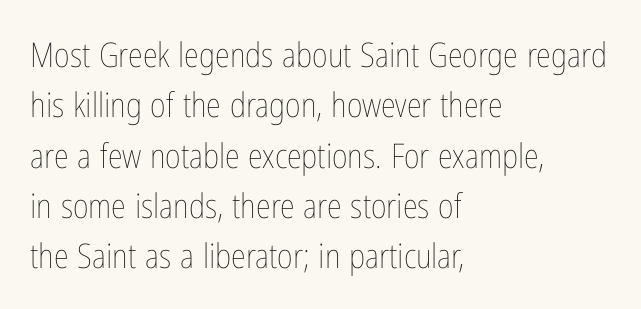
Q: Is the text bold? A: No.
Q: Is the text italic (slanted)? A: No, it is upright.
Q: Is the text underlined? A: No.
Q: How is the paragraph aligned? A: Left-aligned.
Q: Is the spacing between letters normal or unusually wide? A: Normal.
Q: Is the spacing between lines tight, normal or loose? A: Normal.
Q: Width (condensed, normal, or wide)? A: Condensed.
Q: Stroke contrast? A: Low.
Q: x-height? A: Medium.
Q: Monospaced? A: No.
